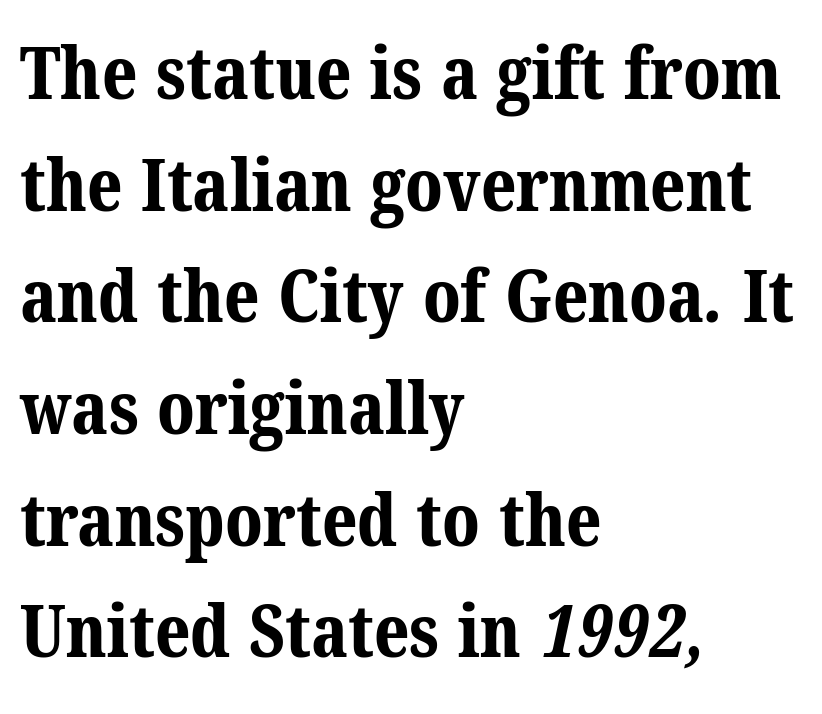
The image shows 73 px bold serif type; set left-aligned, normal line spacing (1.53x), normal letter spacing, not underlined; medium stroke contrast and a medium x-height.
